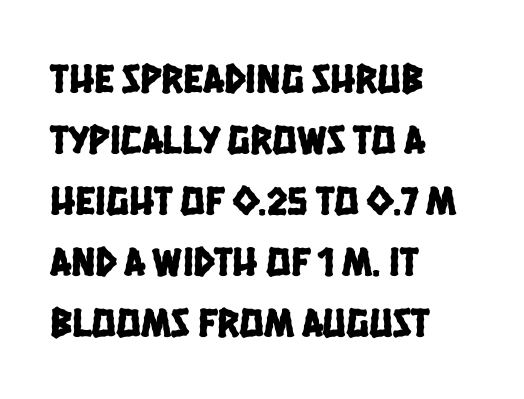
The image shows 41 px condensed sans-serif type; set left-aligned, normal line spacing (1.49x), normal letter spacing, not underlined; low stroke contrast and a large x-height.
